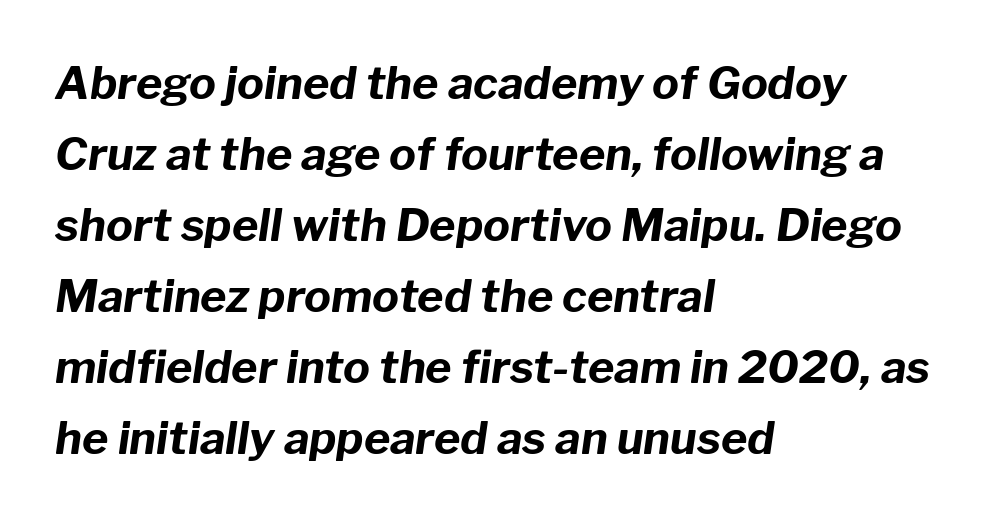
The image shows 45 px bold type, italic (leaning right); set left-aligned, normal line spacing (1.58x), normal letter spacing, not underlined; low stroke contrast and a medium x-height.
